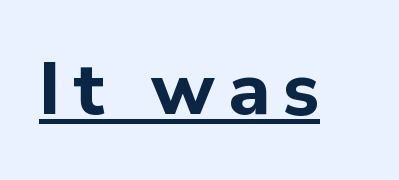
The image shows 74 px bold sans-serif type, upright; set underlined; low stroke contrast and a medium x-height.
